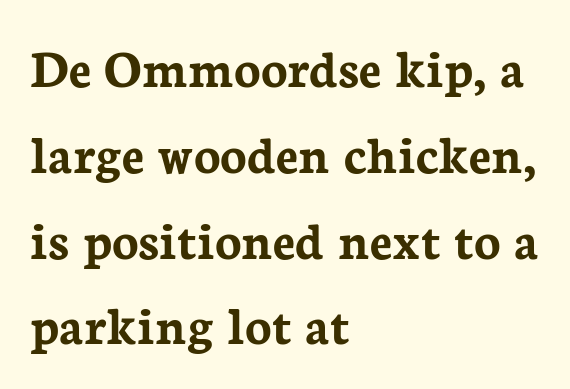
The image shows 55 px semibold serif type, upright; set left-aligned, normal line spacing (1.56x), normal letter spacing, not underlined; low stroke contrast and a medium x-height.
